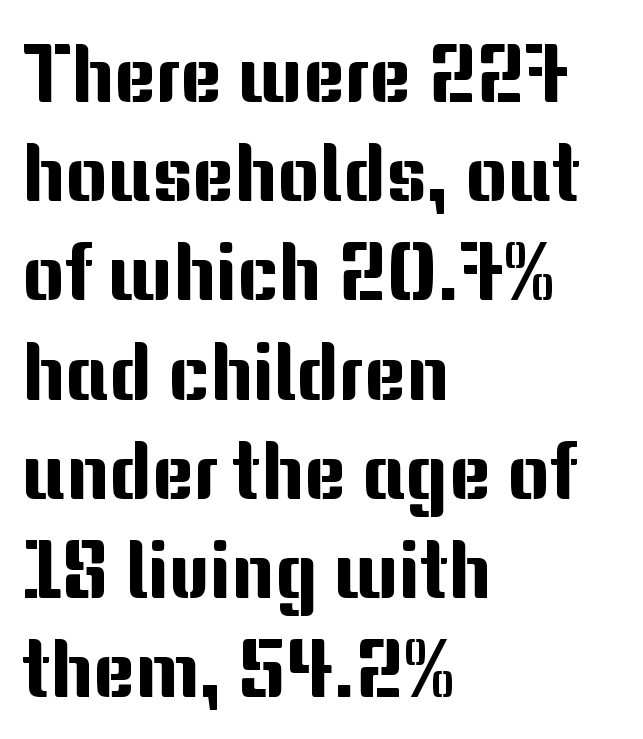
Q: Is the text italic (slanted)? A: No, it is upright.
Q: Is the typeface a serif or a sans-serif typeface? A: Sans-serif.
Q: Is the text underlined? A: No.
Q: How is the paragraph aligned? A: Left-aligned.
Q: Is the spacing between letters normal or unusually wide? A: Normal.
Q: Width (condensed, normal, or wide)? A: Normal.
Q: Stroke contrast? A: Medium.
Q: x-height? A: Medium.
Q: Monospaced? A: No.
